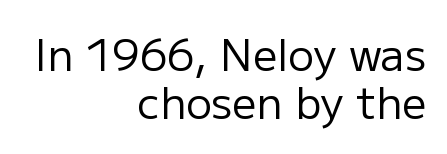
The image shows 43 px regular-weight sans-serif type, upright; set right-aligned, tight line spacing (1.12x), normal letter spacing, not underlined; low stroke contrast and a medium x-height.
